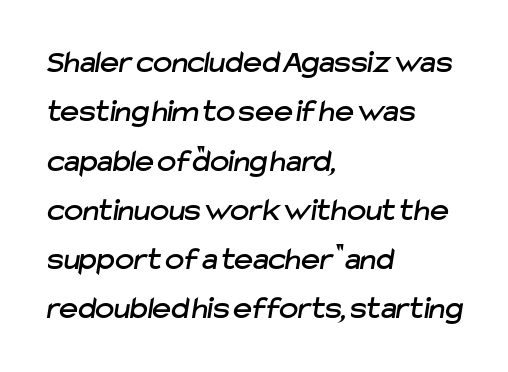
Letters rest on an invisible, unmarked baseline. This is sans-serif lettering, the kind often seen on screens and signage. Is the block centered? No — it sits flush against the left margin. In terms of letterspacing, this is plain default setting.
